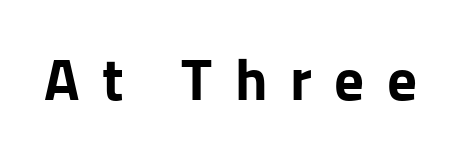
The letters advance in unequal steps, a hallmark of proportional type. Posture: upright roman. The glyphs have the mass of a bold cut. This rendering employs a face without finishing strokes, i.e., a sans-serif.
